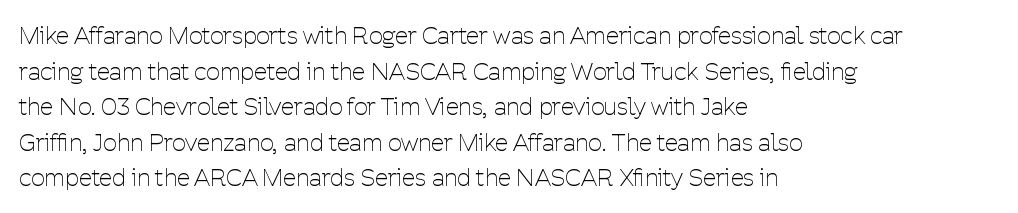
{"italic": "no", "bold": "no", "underline": "no", "align": "left", "line_spacing": "normal", "line_spacing_ratio": 1.48, "letter_spacing": "normal", "letter_spacing_em": 0.0, "glyph_px": 24}
